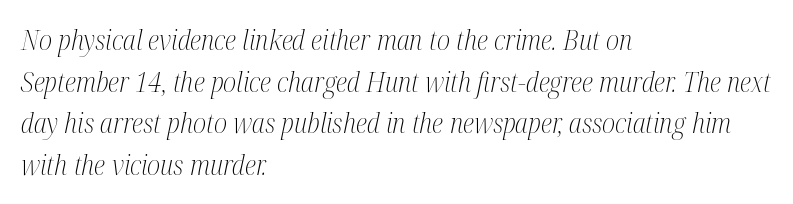
{"italic": "yes", "lean": "right", "slant_degrees": 12, "bold": "no", "underline": "no", "align": "left", "line_spacing": "normal", "line_spacing_ratio": 1.54, "letter_spacing": "normal", "letter_spacing_em": 0.0, "glyph_px": 27}
